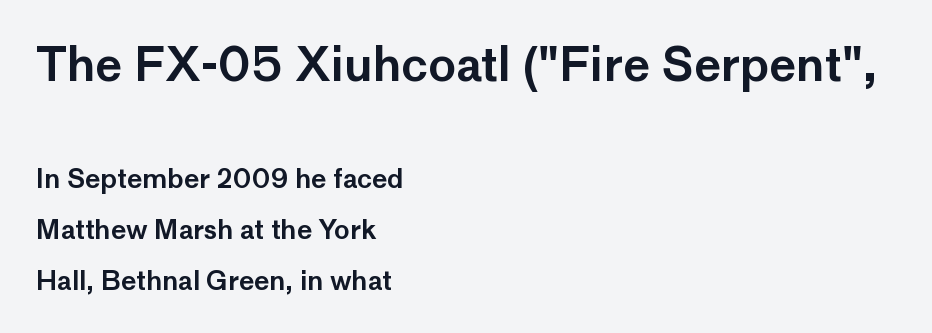
The image shows 46 px sans-serif type, upright; set left-aligned, loose line spacing (1.96x), normal letter spacing, not underlined; the first (top) block is 1.77x larger; low stroke contrast and a medium x-height.
